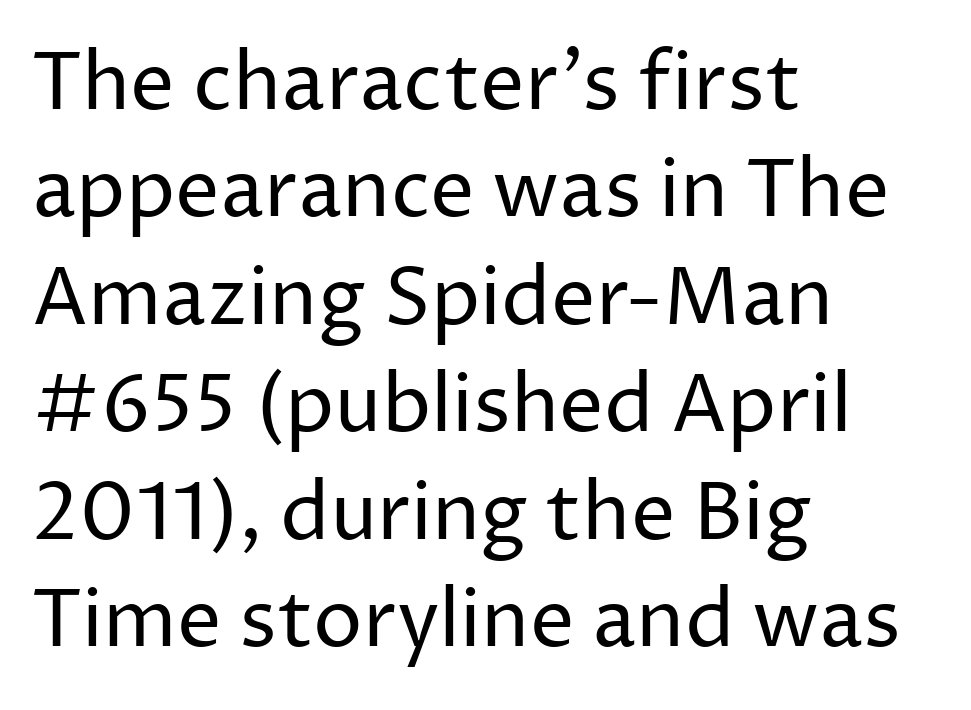
Q: Is the text bold? A: No.
Q: Is the text italic (slanted)? A: No, it is upright.
Q: Is the typeface a serif or a sans-serif typeface? A: Sans-serif.
Q: Is the text underlined? A: No.
Q: How is the paragraph aligned? A: Left-aligned.
Q: Is the spacing between letters normal or unusually wide? A: Normal.
Q: Is the spacing between lines tight, normal or loose? A: Normal.
Q: Width (condensed, normal, or wide)? A: Normal.
Q: Stroke contrast? A: Low.
Q: x-height? A: Medium.
Q: Monospaced? A: No.
